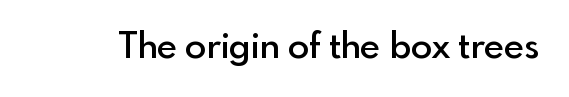
A roman cut, with each character standing at attention. Here the glyphs are tracked normally, forming tight word shapes. Has an underline been added? It has not. The glyphs have the mass of a demibold cut, below bold. These lines are rendered in a variable-pitch font.
